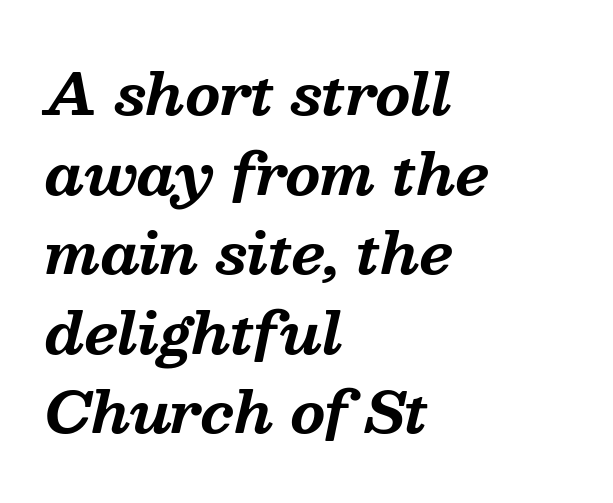
Just letters on the line, the space beneath them empty. The text carries the slant typical of an italic or oblique font. Honestly, the letter spacing is just normal — you wouldn't notice it. Chunky letters — that's bold for sure. The passage shown stacks its lines at a standard gap. All the whitespace from short lines collects on the right.
